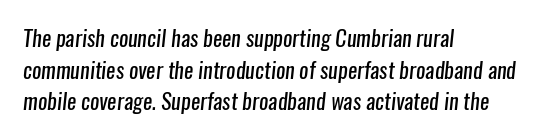
Stroke thickness stays within the range of a standard reading face or lighter. The gaps between neighbouring characters are ordinary and unremarkable. Plain, unruled lines of type. Each line starts at the same left margin while the right side varies. The leading is moderate, giving the passage an even texture.
